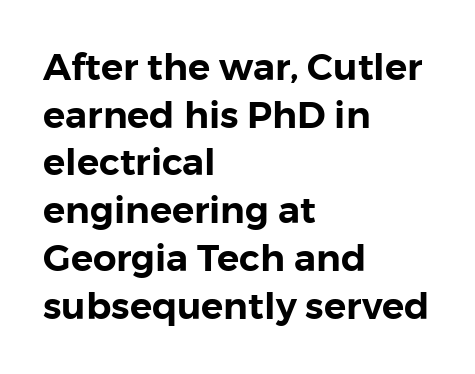
{"serif": "no", "italic": "no", "width": "normal", "stroke_contrast": "low", "x_height": "medium", "monospaced": "no", "underline": "no", "align": "left", "line_spacing": "normal", "line_spacing_ratio": 1.29, "letter_spacing": "normal", "letter_spacing_em": 0.0, "glyph_px": 37}
